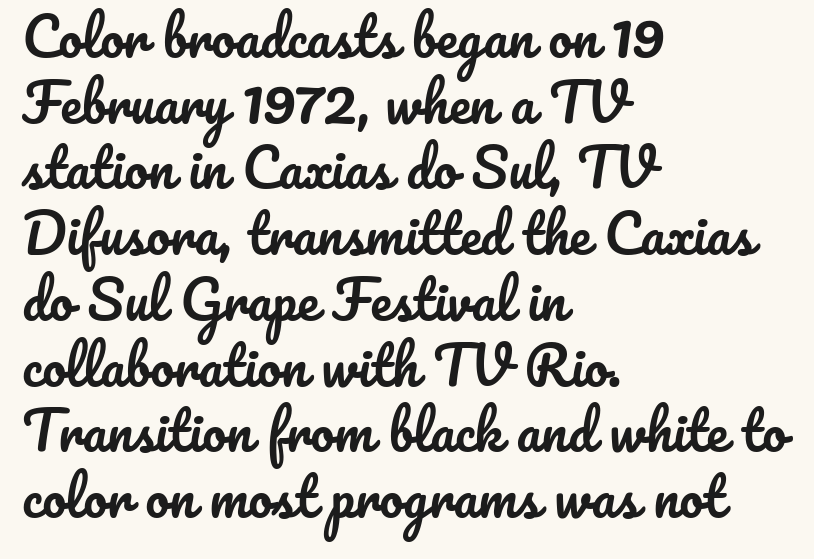
{"width": "normal", "stroke_contrast": "low", "x_height": "small", "monospaced": "no", "underline": "no", "align": "left", "line_spacing_ratio": 1.24, "letter_spacing": "normal", "letter_spacing_em": 0.0, "glyph_px": 53}
